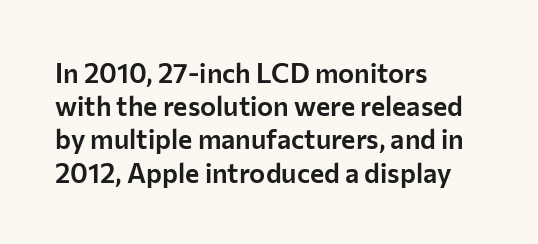
Q: Is the text italic (slanted)? A: No, it is upright.
Q: Is the text underlined? A: No.
Q: How is the paragraph aligned? A: Left-aligned.
Q: Is the spacing between letters normal or unusually wide? A: Normal.
